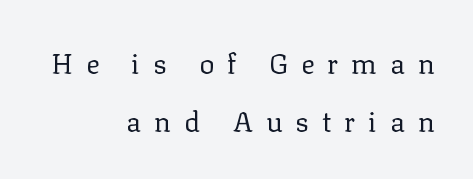
{"serif": "yes", "italic": "no", "bold": "no", "weight": "regular", "width": "normal", "stroke_contrast": "low", "x_height": "medium", "monospaced": "no", "underline": "no", "align": "right", "line_spacing": "loose", "line_spacing_ratio": 2.06, "letter_spacing": "wide", "letter_spacing_em": 0.47, "glyph_px": 28}
